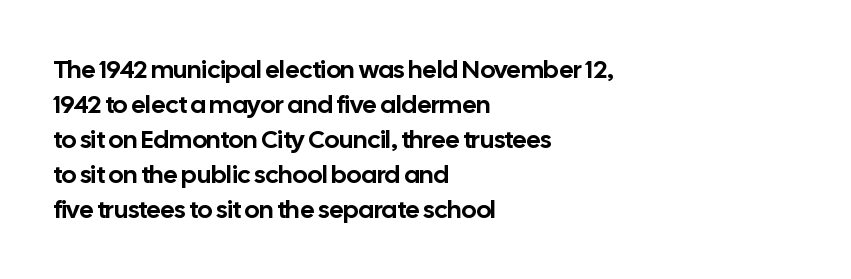
{"italic": "no", "underline": "no", "align": "left", "line_spacing": "normal", "line_spacing_ratio": 1.4, "letter_spacing": "normal", "letter_spacing_em": 0.0, "glyph_px": 25}
